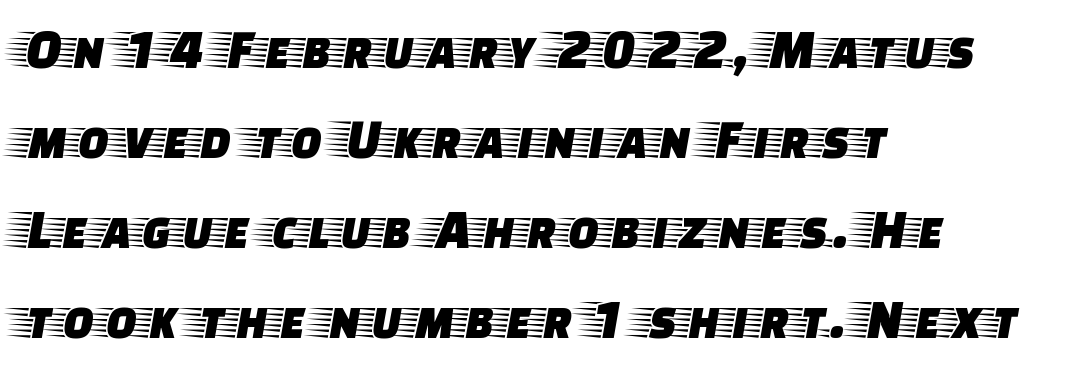
Notice how the passage keeps a crisp vertical edge on the left only. The face used here is proportionally spaced, like ordinary book or web type. This block has exactly the height ordinary leading produces. Letter spacing: default.
